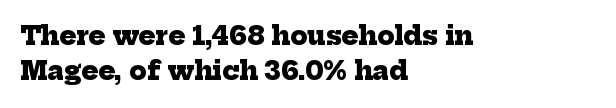
{"bold": "yes", "underline": "no", "align": "left", "line_spacing": "normal", "line_spacing_ratio": 1.41, "letter_spacing": "normal", "letter_spacing_em": 0.0, "glyph_px": 25}
